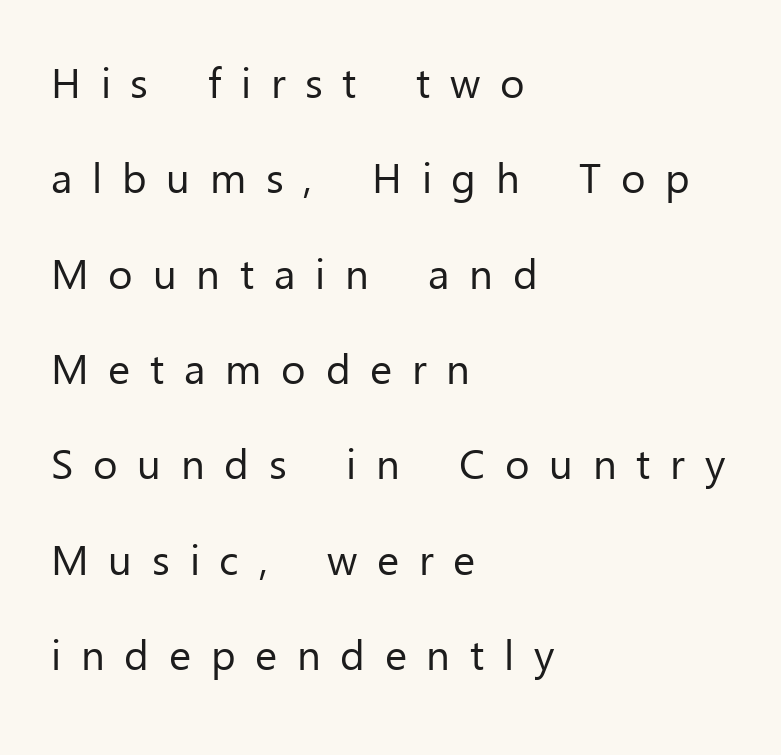
A typesetter would call this proportional, since set widths differ per character. Visually the block forms a straight wall on the left and a jagged coastline on the right. The typeface chosen for these lines omits serifs. Honestly, the rows look like they've been pulled way apart. Descender tails drop into unmarked territory.
